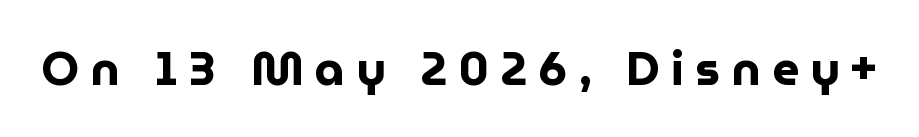
The image shows 47 px bold sans-serif type, upright; set unusually wide letter spacing (+0.24 em), not underlined; low stroke contrast and a medium x-height.
